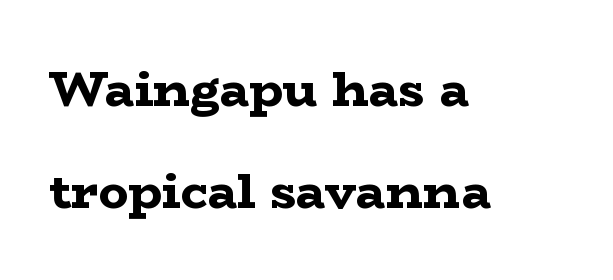
{"serif": "yes", "italic": "no", "bold": "yes", "weight": "bold", "width": "wide", "stroke_contrast": "low", "x_height": "medium", "monospaced": "no", "underline": "no", "align": "left", "line_spacing": "loose", "line_spacing_ratio": 2.05, "letter_spacing": "normal", "letter_spacing_em": 0.0, "glyph_px": 50}
